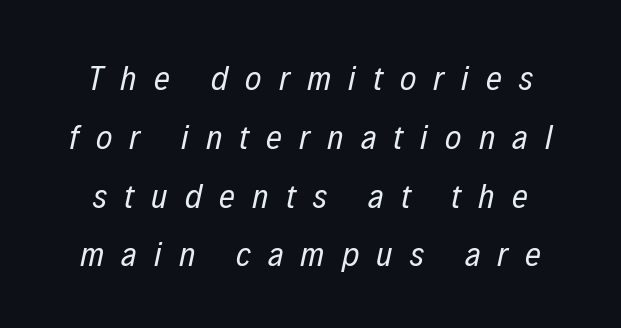
The image shows 35 px regular-weight, condensed type, italic (leaning right); set normal line spacing (1.68x), unusually wide letter spacing (+0.49 em), not underlined; low stroke contrast and a medium x-height.
